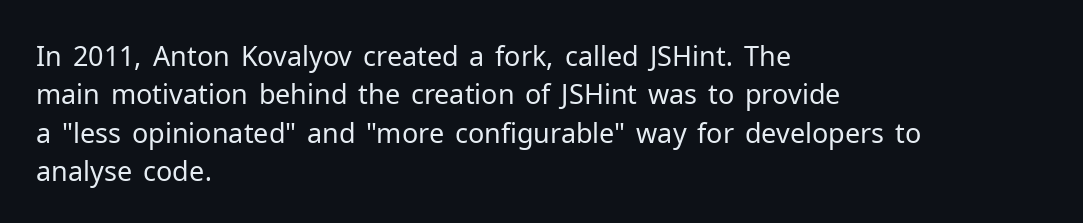
{"italic": "no", "bold": "no", "underline": "no", "align": "left", "line_spacing": "normal", "line_spacing_ratio": 1.42, "letter_spacing": "normal", "letter_spacing_em": 0.0, "glyph_px": 27}
